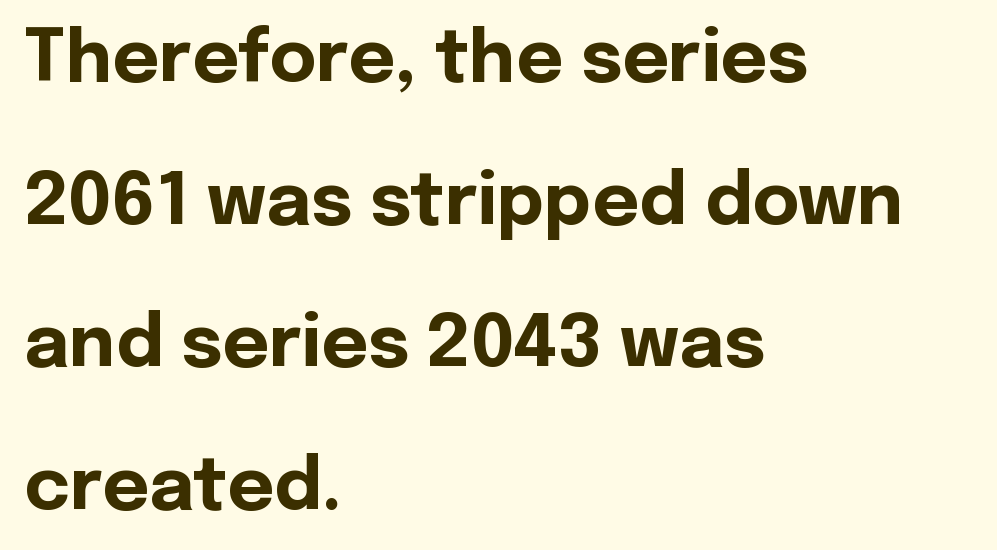
{"serif": "no", "italic": "no", "bold": "yes", "weight": "bold", "width": "normal", "x_height": "medium", "monospaced": "no", "underline": "no", "align": "left", "line_spacing": "loose", "line_spacing_ratio": 1.98, "letter_spacing": "normal", "letter_spacing_em": 0.0, "glyph_px": 72}
